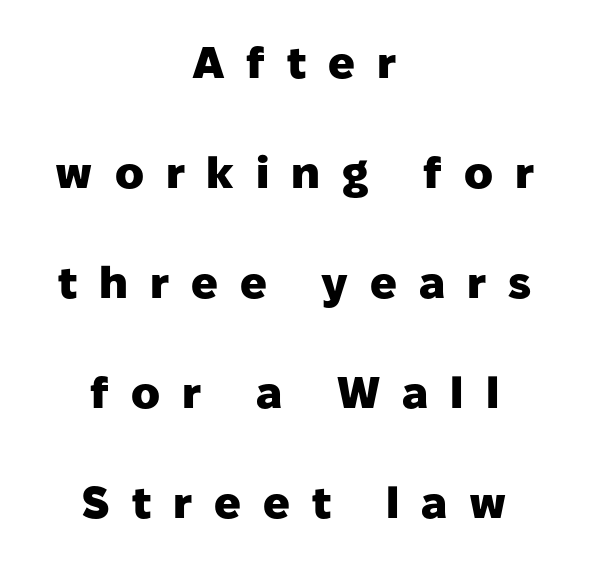
{"serif": "no", "italic": "no", "bold": "yes", "weight": "heavy", "width": "normal", "stroke_contrast": "low", "x_height": "medium", "monospaced": "no", "underline": "no", "align": "center", "line_spacing": "loose", "line_spacing_ratio": 2.5, "letter_spacing": "wide", "letter_spacing_em": 0.5, "glyph_px": 44}
